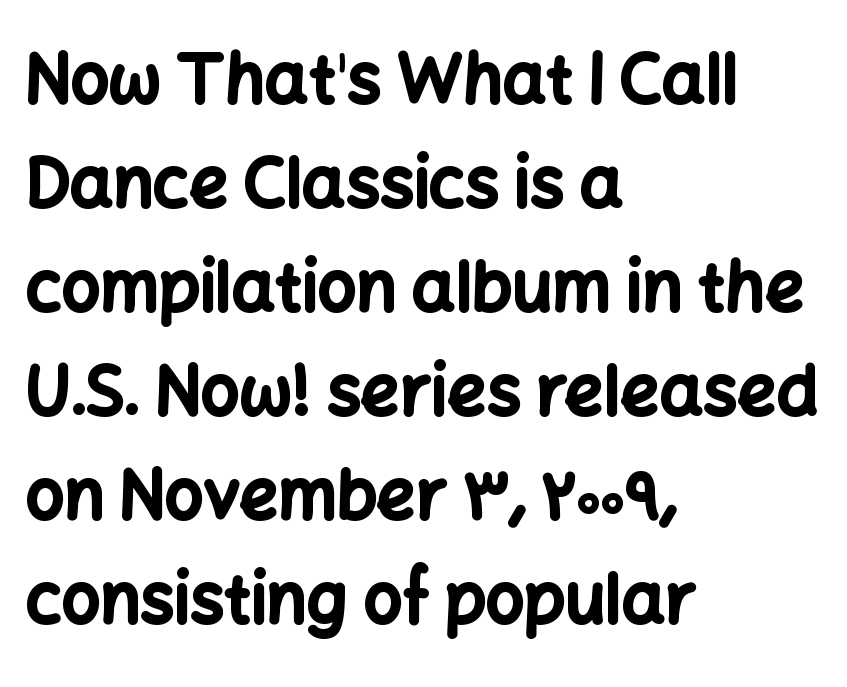
{"serif": "no", "italic": "no", "bold": "yes", "weight": "bold", "width": "normal", "stroke_contrast": "low", "x_height": "medium", "monospaced": "no", "underline": "no", "align": "left", "line_spacing": "normal", "line_spacing_ratio": 1.53, "letter_spacing": "normal", "letter_spacing_em": 0.0, "glyph_px": 68}
